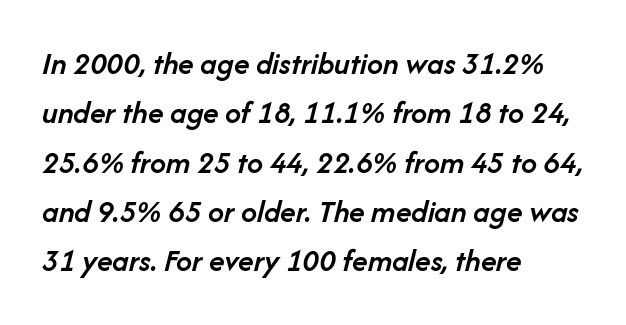
The image shows 32 px semibold type, italic (leaning right); set left-aligned, normal line spacing (1.54x), normal letter spacing, not underlined; low stroke contrast and a medium x-height.
